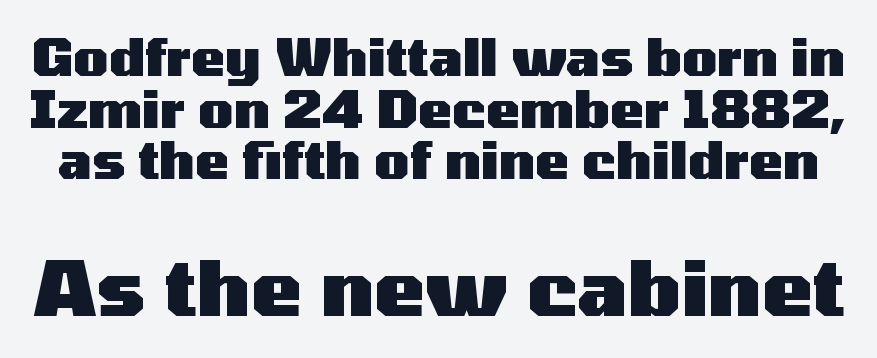
The passage shown is typed in a proportional face where columns would drift. Summary of vertical rhythm: compact, with narrow interline spacing. Block two is the big one; block one sits smaller above it. Check under the words: just untouched page. Unlike a traditional serif, this face leaves its strokes unadorned. The axis of the letterforms is exactly vertical.
